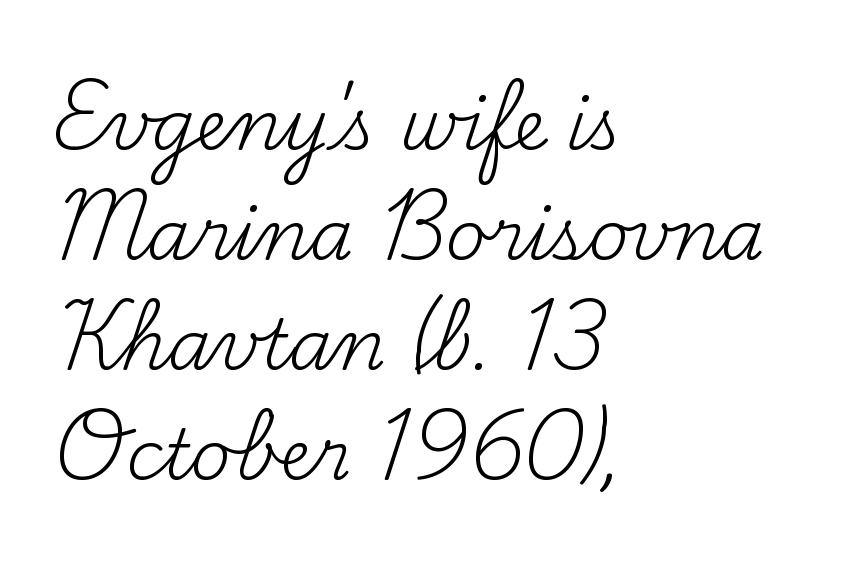
Unbolded letterforms with no extra heft. The lines sit at an ordinary, default distance from one another. Typographically, this falls in the serif category. The passage shown is typed in a proportional face where columns would drift.
